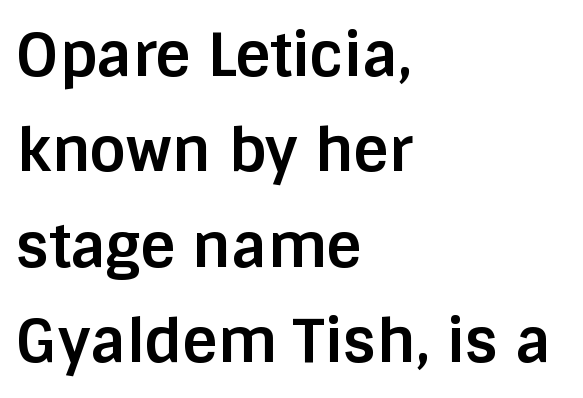
Q: Is the text bold? A: Yes.
Q: Is the text italic (slanted)? A: No, it is upright.
Q: Is the typeface a serif or a sans-serif typeface? A: Sans-serif.
Q: Is the text underlined? A: No.
Q: How is the paragraph aligned? A: Left-aligned.
Q: Is the spacing between letters normal or unusually wide? A: Normal.
Q: Is the spacing between lines tight, normal or loose? A: Normal.
Q: Width (condensed, normal, or wide)? A: Normal.
Q: Stroke contrast? A: Low.
Q: x-height? A: Large.
Q: Monospaced? A: No.
